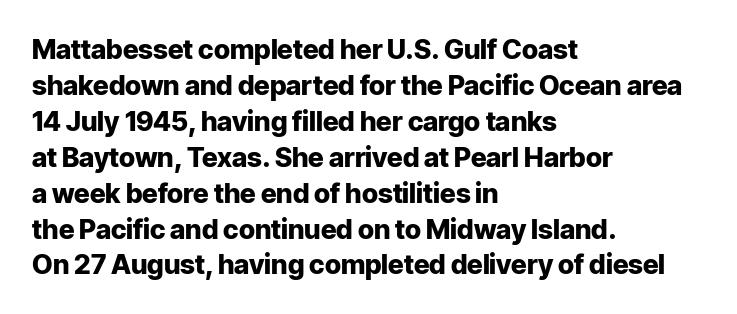
Q: Is the text bold? A: Yes.
Q: Is the text italic (slanted)? A: No, it is upright.
Q: Is the text underlined? A: No.
Q: How is the paragraph aligned? A: Left-aligned.
Q: Is the spacing between letters normal or unusually wide? A: Normal.
Q: Is the spacing between lines tight, normal or loose? A: Normal.
